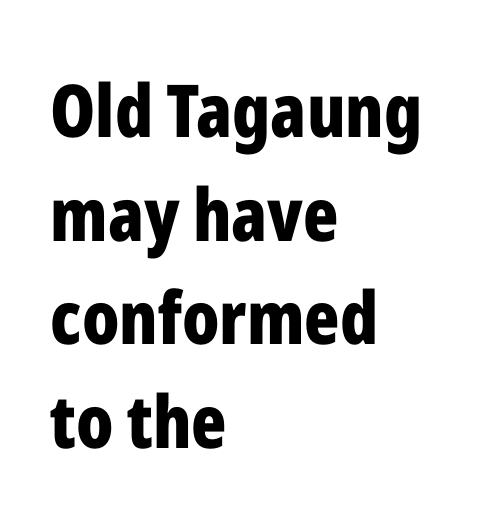
The image shows 73 px bold, condensed sans-serif type, upright; set left-aligned, normal line spacing (1.42x), normal letter spacing, not underlined; low stroke contrast and a medium x-height.
